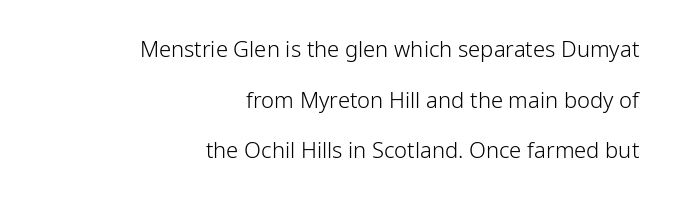
{"italic": "no", "bold": "no", "underline": "no", "align": "right", "line_spacing": "loose", "line_spacing_ratio": 2.3, "letter_spacing": "normal", "letter_spacing_em": 0.0, "glyph_px": 22}
